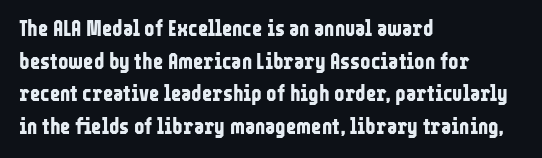
The image shows 22 px bold type, upright; set left-aligned, normal line spacing (1.48x), normal letter spacing, not underlined.
